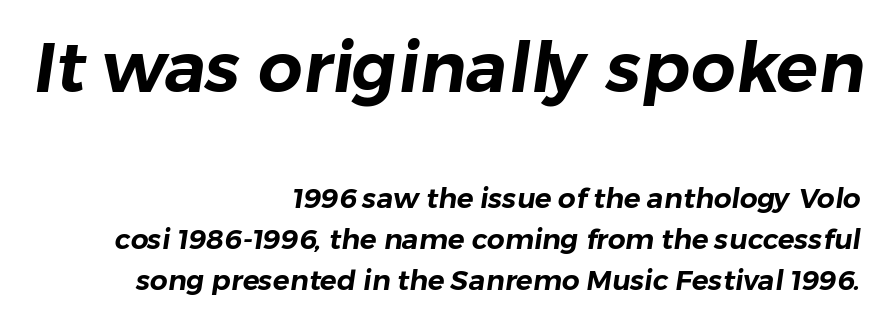
Q: Is the typeface a serif or a sans-serif typeface? A: Sans-serif.
Q: Is the text underlined? A: No.
Q: How is the paragraph aligned? A: Right-aligned.
Q: Is the spacing between letters normal or unusually wide? A: Normal.
Q: Is the spacing between lines tight, normal or loose? A: Normal.
Q: Which block of text is set in a larger size, the first (top) or the second (bottom)? A: The first (top) one.
Q: Width (condensed, normal, or wide)? A: Normal.
Q: Stroke contrast? A: Low.
Q: x-height? A: Medium.
Q: Monospaced? A: No.
